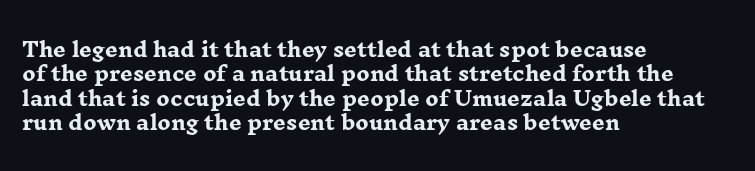
In terms of weight, the rendering is a true, heavy bold. In CSS terms this would be text-align: left. This rendering leaves character spacing at its baseline value. Honestly, there is no underline to notice here at all. The typography opts for an upright posture over an oblique one.
